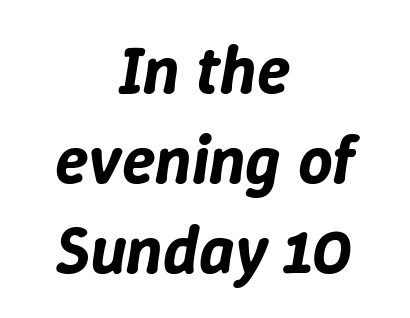
Q: Is the text italic (slanted)? A: Yes, it leans right by about 9 degrees.
Q: Is the text underlined? A: No.
Q: How is the paragraph aligned? A: Centered.
Q: Is the spacing between letters normal or unusually wide? A: Normal.
Q: Is the spacing between lines tight, normal or loose? A: Normal.
Q: Width (condensed, normal, or wide)? A: Normal.
Q: Stroke contrast? A: Low.
Q: x-height? A: Medium.
Q: Monospaced? A: No.
